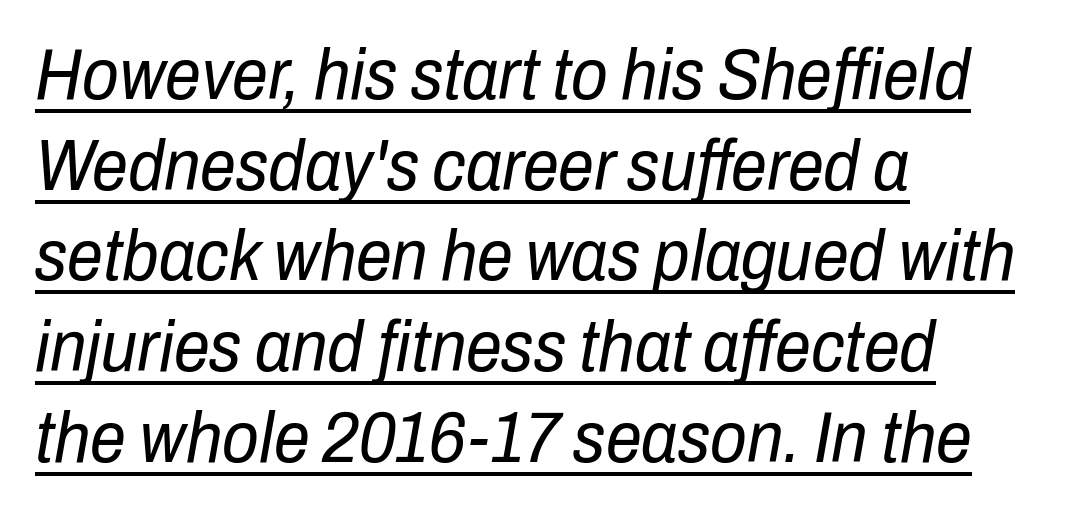
{"italic": "yes", "lean": "right", "slant_degrees": 10, "bold": "no", "weight": "regular", "width": "condensed", "stroke_contrast": "low", "x_height": "medium", "monospaced": "no", "underline": "yes", "align": "left", "line_spacing": "normal", "line_spacing_ratio": 1.26, "letter_spacing": "normal", "letter_spacing_em": 0.0, "glyph_px": 72}
